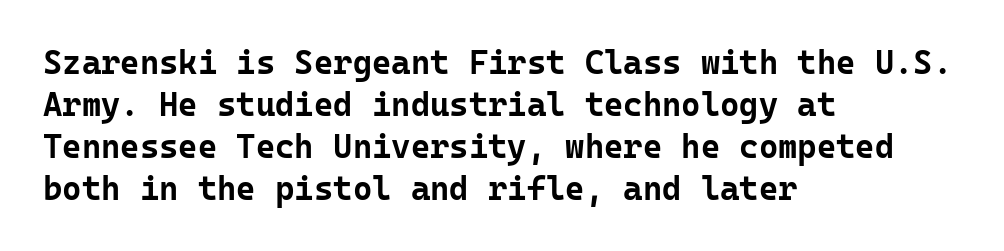
The image shows 33 px bold sans-serif type, upright, monospaced; set left-aligned, normal line spacing (1.27x), normal letter spacing, not underlined; low stroke contrast and a medium x-height.
